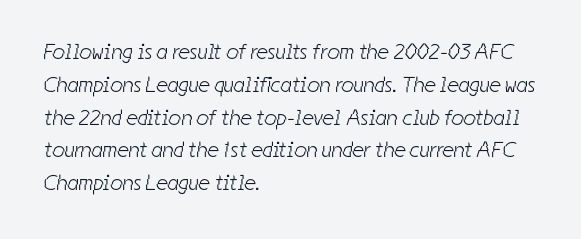
{"bold": "no", "underline": "no", "align": "left", "line_spacing": "normal", "line_spacing_ratio": 1.49, "letter_spacing": "normal", "letter_spacing_em": 0.0, "glyph_px": 22}
